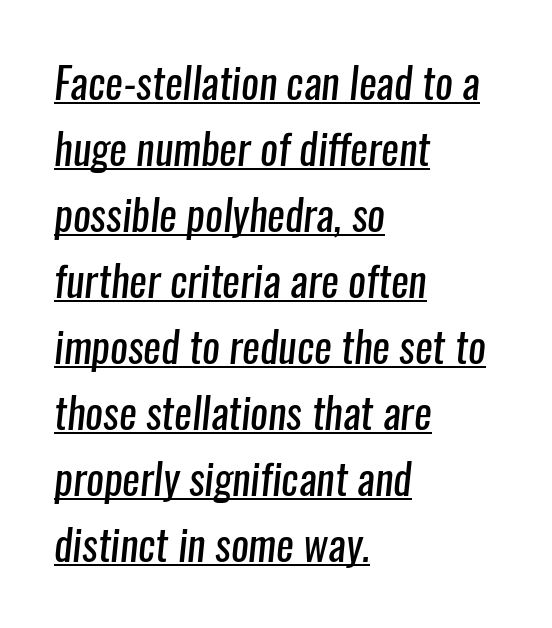
The paragraph has a hard left edge and a soft right edge. This rendering employs a face without finishing strokes, i.e., a sans-serif. The line texture is even and compact thanks to regular tracking. Does a line run under the words? Yes, clearly.
